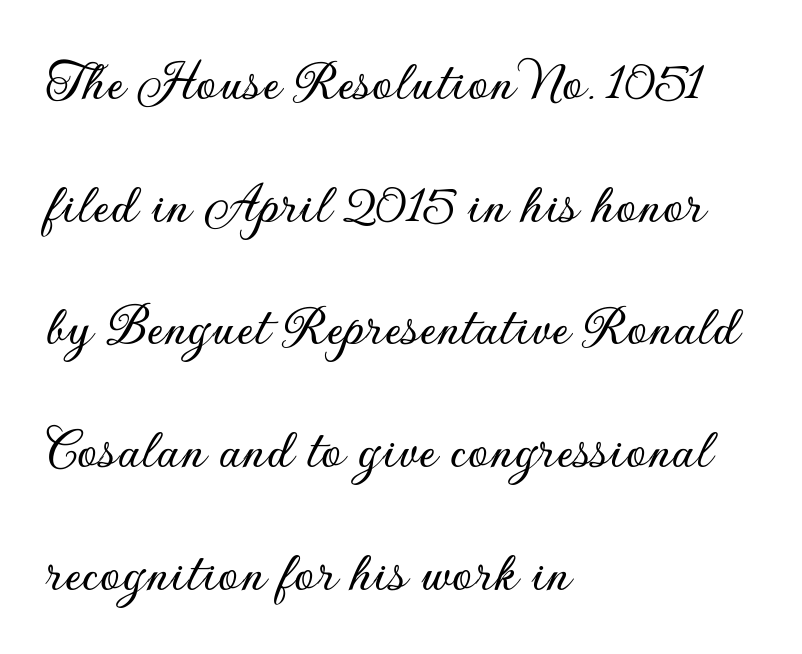
{"serif": "no", "width": "normal", "stroke_contrast": "low", "x_height": "small", "monospaced": "no", "underline": "no", "align": "left", "line_spacing": "loose", "line_spacing_ratio": 2.08, "letter_spacing": "normal", "letter_spacing_em": 0.0, "glyph_px": 59}
